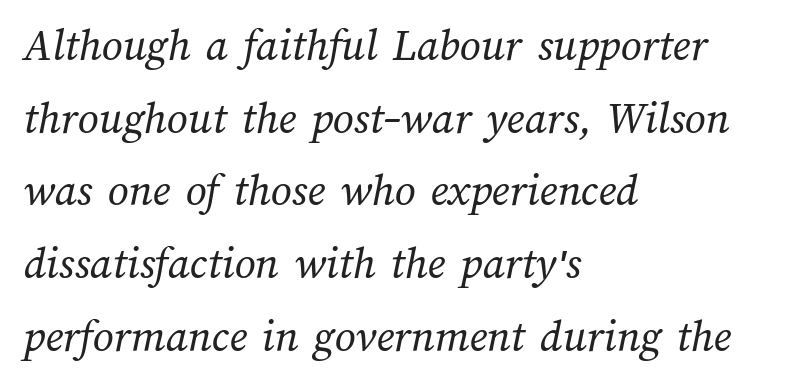
Q: Is the text bold? A: No.
Q: Is the text underlined? A: No.
Q: How is the paragraph aligned? A: Left-aligned.
Q: Is the spacing between letters normal or unusually wide? A: Normal.
Q: Is the spacing between lines tight, normal or loose? A: Normal.
Q: Width (condensed, normal, or wide)? A: Normal.
Q: Stroke contrast? A: Medium.
Q: x-height? A: Medium.
Q: Monospaced? A: No.
